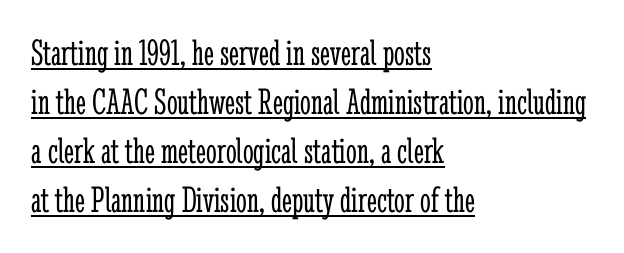
The image shows 38 px light, condensed serif type, upright; set left-aligned, normal line spacing (1.29x), normal letter spacing, underlined; low stroke contrast and a medium x-height.
